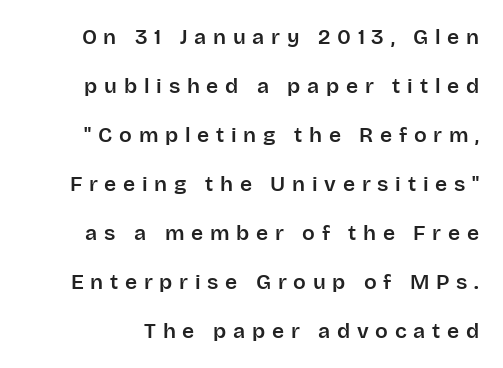
{"italic": "no", "underline": "no", "line_spacing": "loose", "line_spacing_ratio": 2.33, "letter_spacing": "wide", "letter_spacing_em": 0.32, "glyph_px": 21}
